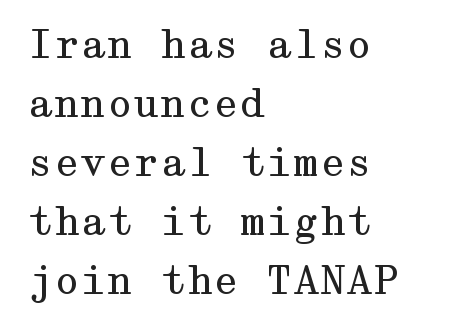
{"serif": "yes", "italic": "no", "bold": "no", "weight": "regular", "width": "wide", "stroke_contrast": "medium", "x_height": "medium", "underline": "no", "align": "left", "line_spacing": "normal", "line_spacing_ratio": 1.55, "letter_spacing": "normal", "letter_spacing_em": 0.0, "glyph_px": 38}
